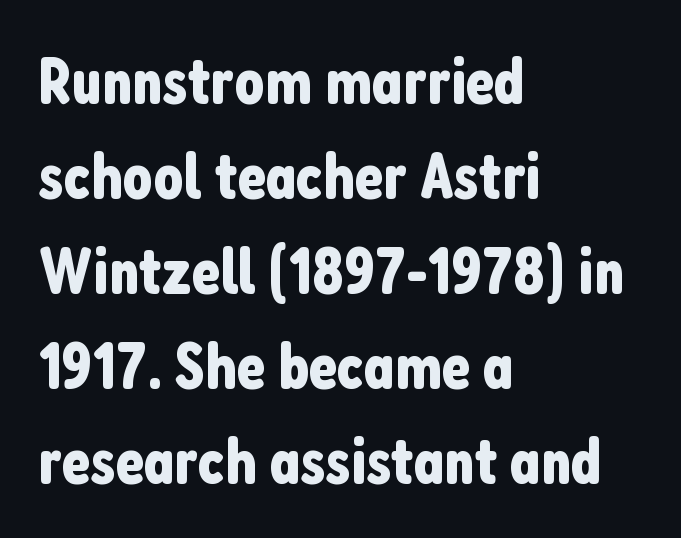
Rendered with straight, roman letterforms. Any mark beneath the type? The region is blank. You could not count columns in this text — the font is proportionally spaced. Observe the ordinary spacing: letters are neighbours, not strangers. The characters display no serif detailing; their extremities are plain. Is the block centered? No — it sits flush against the left margin.
